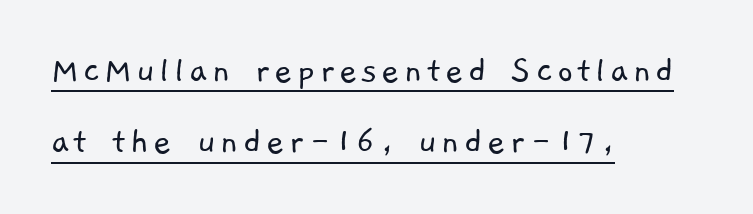
The image shows 39 px light sans-serif type; set left-aligned, line spacing 1.83x, underlined; low stroke contrast and a medium x-height.
